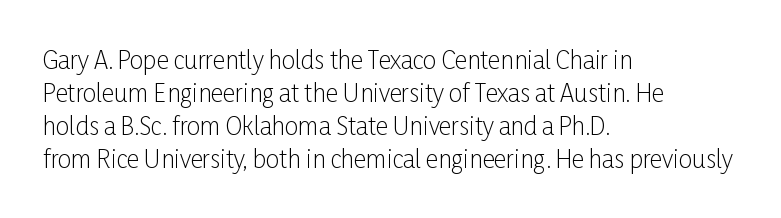
{"italic": "no", "bold": "no", "underline": "no", "align": "left", "line_spacing": "normal", "line_spacing_ratio": 1.37, "letter_spacing": "normal", "letter_spacing_em": 0.0, "glyph_px": 24}
